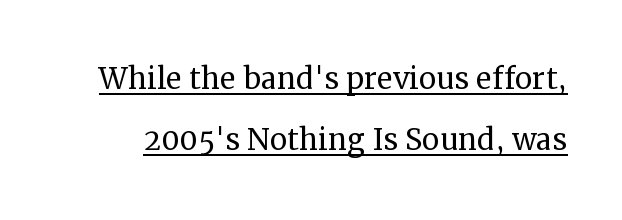
The image shows 39 px regular-weight serif type, upright; set normal line spacing (1.57x), normal letter spacing, underlined; medium stroke contrast and a medium x-height.
